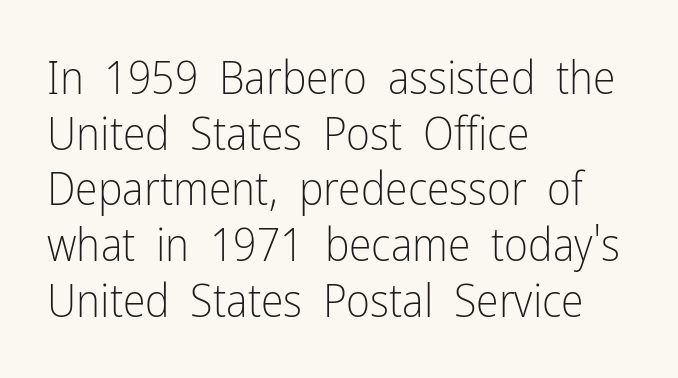
Q: Is the text bold? A: No.
Q: Is the text italic (slanted)? A: No, it is upright.
Q: Is the typeface a serif or a sans-serif typeface? A: Sans-serif.
Q: Is the text underlined? A: No.
Q: How is the paragraph aligned? A: Left-aligned.
Q: Is the spacing between letters normal or unusually wide? A: Normal.
Q: Width (condensed, normal, or wide)? A: Condensed.
Q: Stroke contrast? A: Low.
Q: x-height? A: Medium.
Q: Monospaced? A: No.
